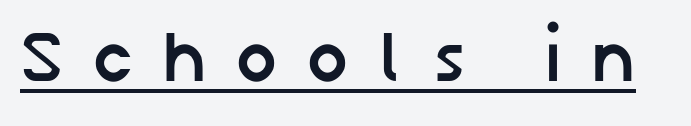
Between one letter and the next there's a generous, obvious gap. A typesetter would mark this as roman, not italic. This is sans-serif lettering, the kind often seen on screens and signage. Looks like regular typesetting: each glyph gets only the width it needs. On the weight axis this lands at bold, roughly 700.
